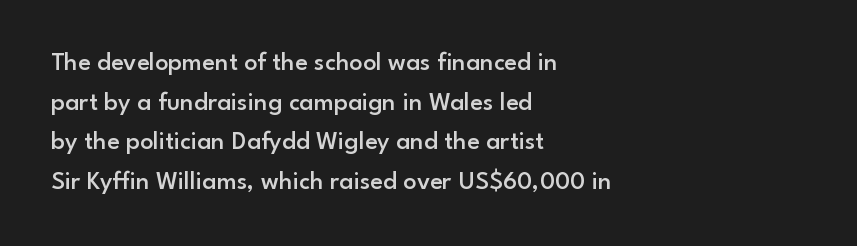
{"italic": "no", "bold": "semi", "underline": "no", "align": "left", "line_spacing": "normal", "line_spacing_ratio": 1.52, "letter_spacing": "normal", "letter_spacing_em": 0.0, "glyph_px": 26}
